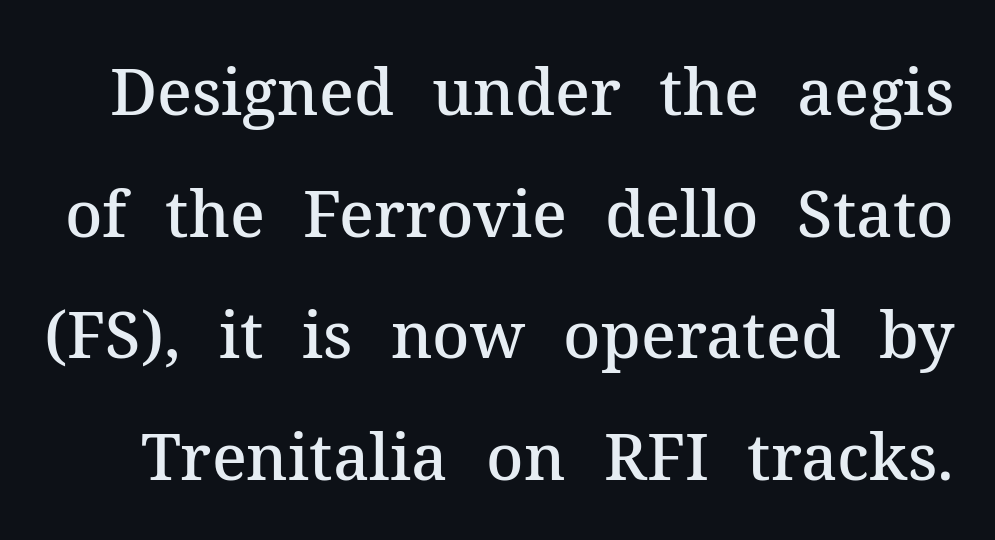
{"serif": "yes", "italic": "no", "bold": "semi", "weight": "semibold", "width": "normal", "stroke_contrast": "medium", "x_height": "medium", "monospaced": "no", "underline": "no", "line_spacing": "loose", "line_spacing_ratio": 1.9, "letter_spacing": "normal", "letter_spacing_em": 0.0, "glyph_px": 64}
